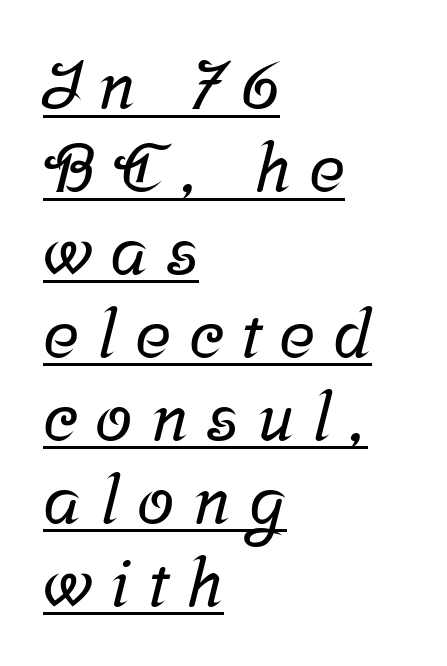
Q: Is the text underlined? A: Yes.
Q: How is the paragraph aligned? A: Left-aligned.
Q: Is the spacing between letters normal or unusually wide? A: Unusually wide.
Q: Width (condensed, normal, or wide)? A: Normal.
Q: Stroke contrast? A: Low.
Q: x-height? A: Medium.
Q: Monospaced? A: No.
